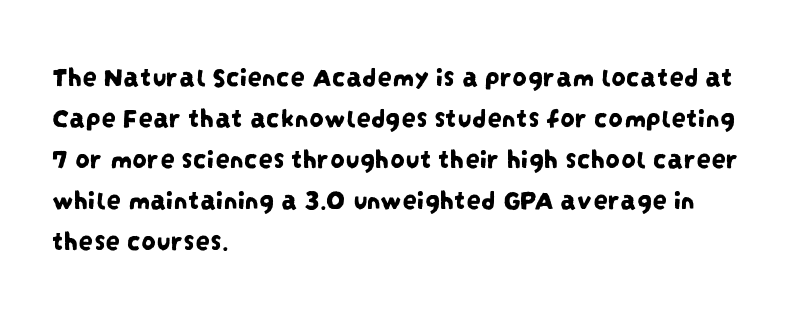
Q: Is the typeface a serif or a sans-serif typeface? A: Sans-serif.
Q: Is the text underlined? A: No.
Q: How is the paragraph aligned? A: Left-aligned.
Q: Is the spacing between letters normal or unusually wide? A: Normal.
Q: Is the spacing between lines tight, normal or loose? A: Normal.
Q: Width (condensed, normal, or wide)? A: Condensed.
Q: Stroke contrast? A: Low.
Q: x-height? A: Large.
Q: Monospaced? A: No.
